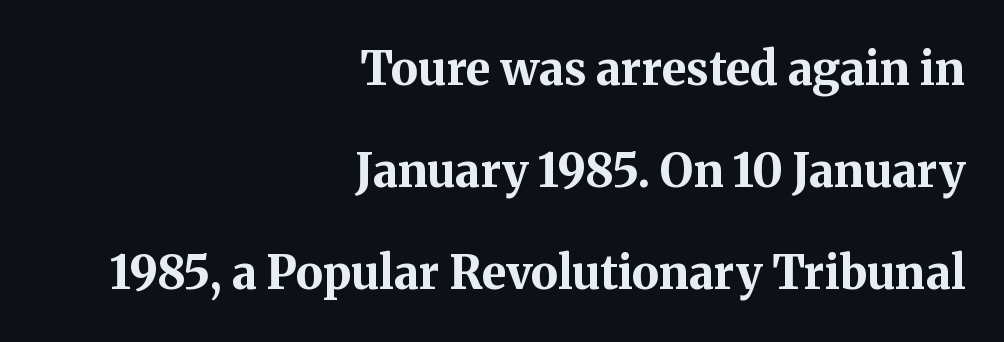
{"serif": "yes", "italic": "no", "bold": "yes", "weight": "bold", "width": "normal", "stroke_contrast": "medium", "x_height": "medium", "monospaced": "no", "underline": "no", "align": "right", "line_spacing": "loose", "line_spacing_ratio": 2.22, "letter_spacing": "normal", "letter_spacing_em": 0.0, "glyph_px": 46}
